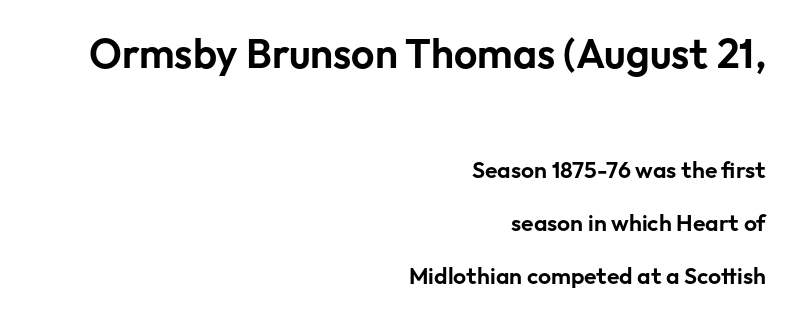
{"serif": "no", "italic": "no", "width": "normal", "stroke_contrast": "low", "x_height": "medium", "monospaced": "no", "underline": "no", "align": "right", "line_spacing": "loose", "line_spacing_ratio": 2.31, "letter_spacing": "normal", "letter_spacing_em": 0.0, "larger_block": "first", "size_ratio": 1.78, "glyph_px": 41}
